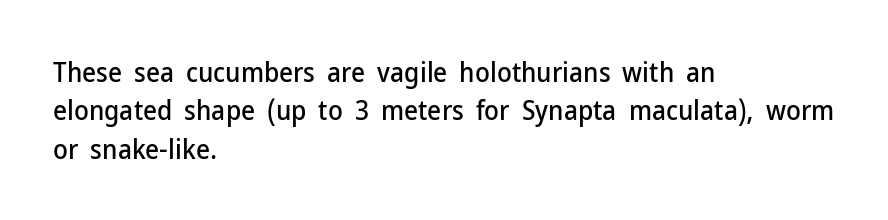
The image shows 27 px text type, upright; set left-aligned, normal line spacing (1.42x), normal letter spacing, not underlined.
